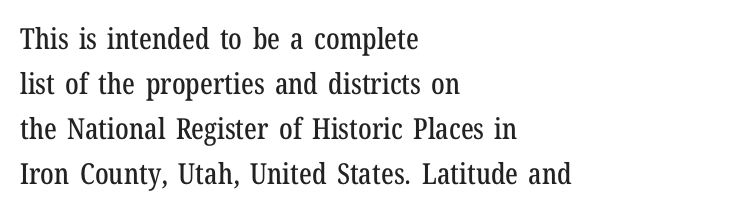
Underlining? Definitely not there. Here the designer chose a conventional face with non-uniform glyph widths. Leading: standard. You can tell from the footed stems that serif type was used.
